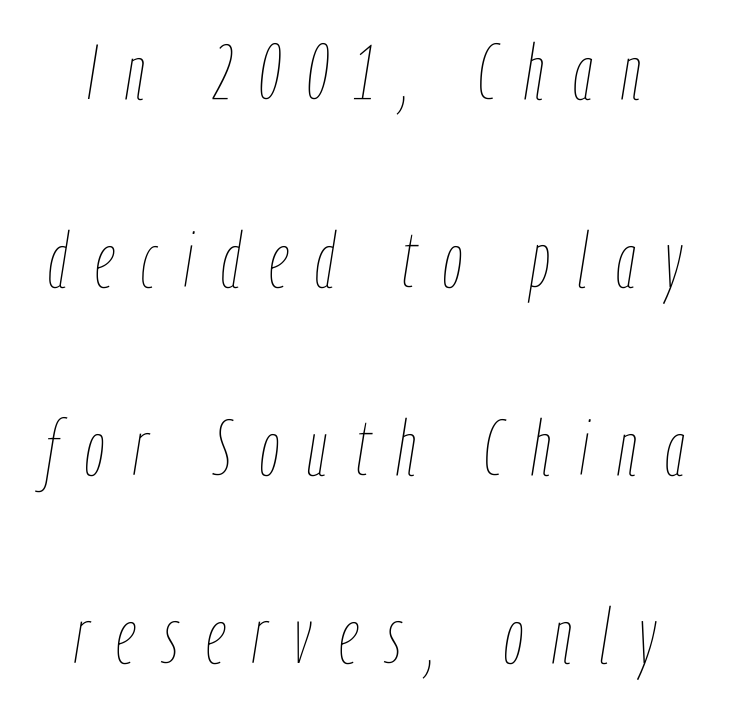
The image shows 78 px thin, condensed type, italic (leaning right); set loose line spacing (2.41x), unusually wide letter spacing (+0.36 em), not underlined; low stroke contrast and a medium x-height.
